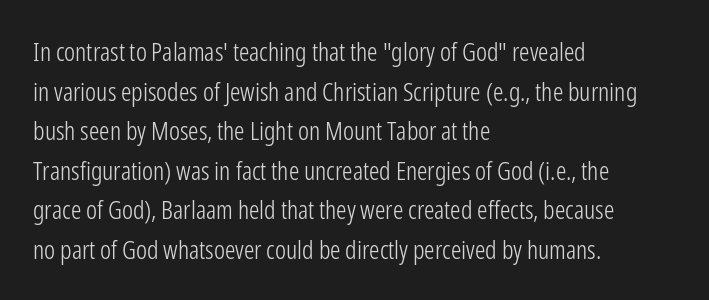
{"italic": "no", "bold": "no", "underline": "no", "align": "left", "line_spacing": "normal", "line_spacing_ratio": 1.52, "letter_spacing": "normal", "letter_spacing_em": 0.0, "glyph_px": 26}
